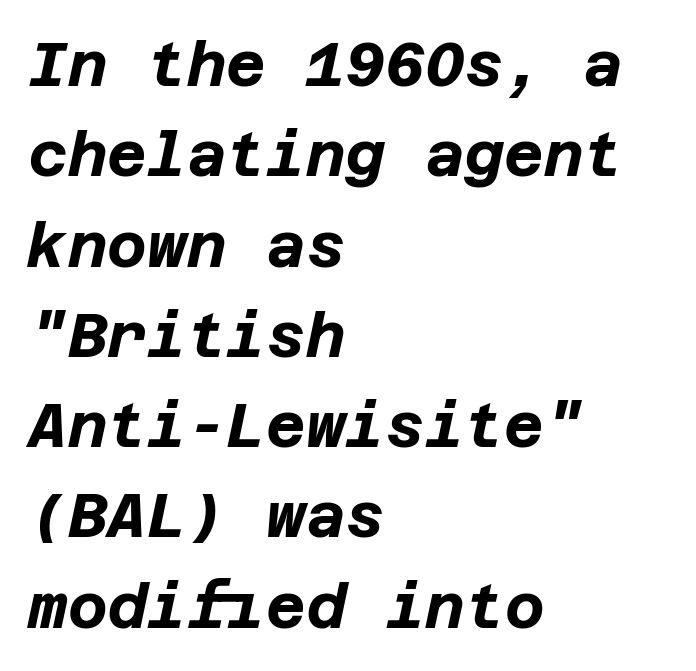
{"italic": "yes", "lean": "right", "slant_degrees": 12, "bold": "yes", "weight": "bold", "width": "normal", "stroke_contrast": "low", "x_height": "large", "underline": "no", "align": "left", "line_spacing": "normal", "line_spacing_ratio": 1.48, "letter_spacing": "normal", "letter_spacing_em": 0.0, "glyph_px": 61}
